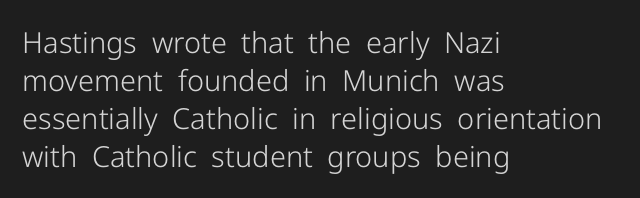
I'd call this a sans setting — the letters go barefoot. Which margin do the lines hug? The left one — the right edge is uneven. The space directly below the letters is spotless. Note the varied advance widths — an 'i' is clearly narrower than an 'm'.
